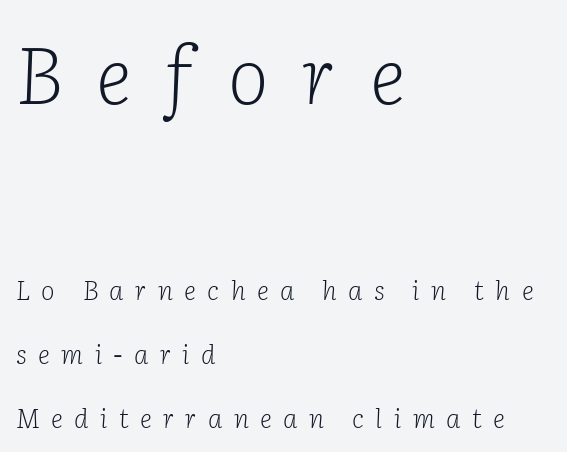
The image shows 78 px light serif type, italic (leaning right); set left-aligned, loose line spacing (2.46x), unusually wide letter spacing (+0.44 em), not underlined; the first (top) block is 3.0x larger; low stroke contrast and a medium x-height.
